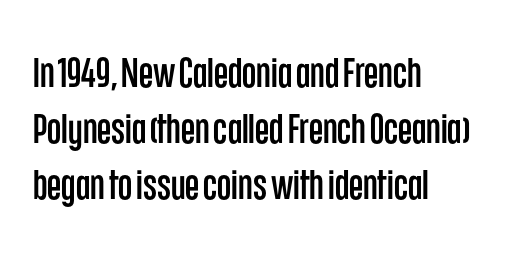
Q: Is the text italic (slanted)? A: No, it is upright.
Q: Is the typeface a serif or a sans-serif typeface? A: Sans-serif.
Q: Is the text underlined? A: No.
Q: How is the paragraph aligned? A: Left-aligned.
Q: Is the spacing between letters normal or unusually wide? A: Normal.
Q: Is the spacing between lines tight, normal or loose? A: Normal.
Q: Width (condensed, normal, or wide)? A: Condensed.
Q: Stroke contrast? A: Low.
Q: x-height? A: Large.
Q: Monospaced? A: No.
